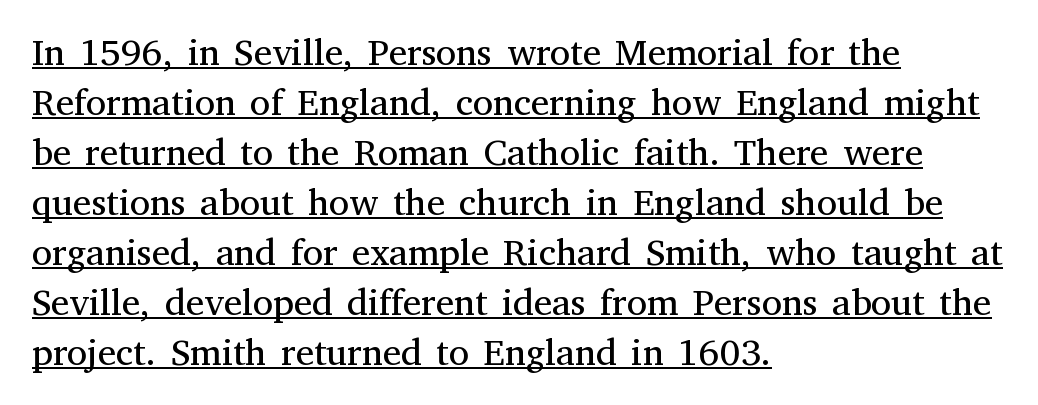
{"serif": "yes", "italic": "no", "bold": "no", "weight": "regular", "width": "normal", "stroke_contrast": "medium", "x_height": "medium", "monospaced": "no", "underline": "yes", "align": "left", "line_spacing": "normal", "line_spacing_ratio": 1.35, "letter_spacing": "normal", "letter_spacing_em": 0.0, "glyph_px": 37}
